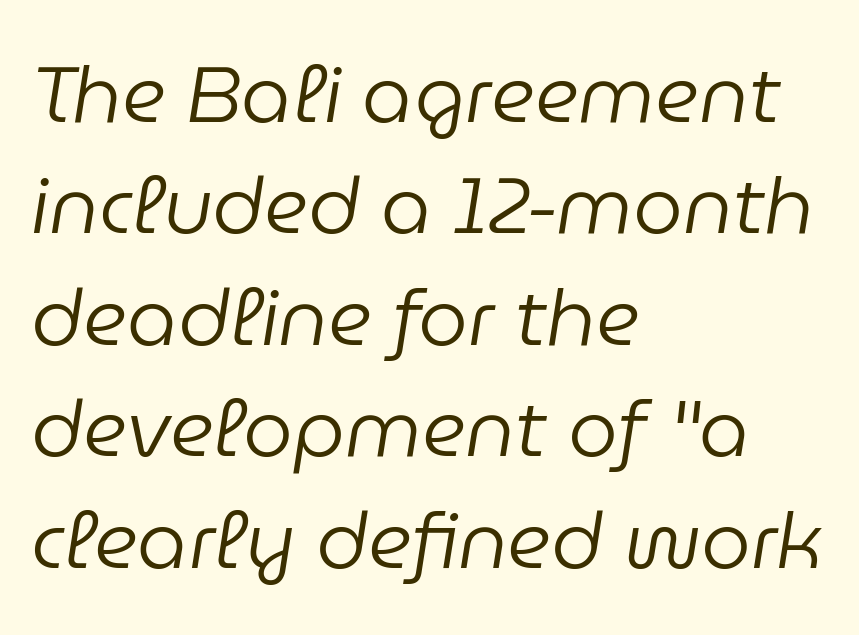
These lines are rendered in a variable-pitch font. The block of text has a typical density, with ordinary space between rows. In terms of posture, this sample is oblique. The strip under each line holds only bare page.
